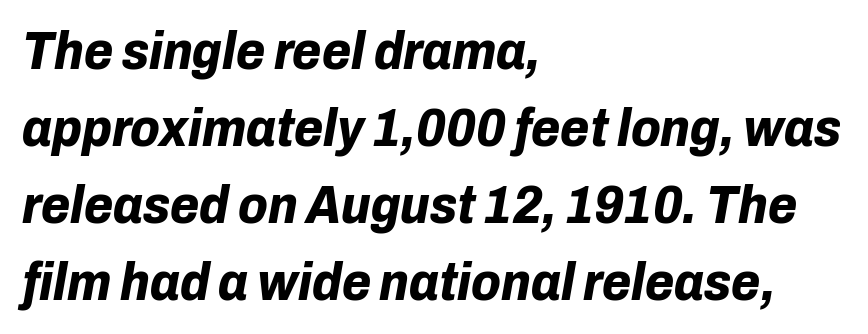
{"italic": "yes", "lean": "right", "slant_degrees": 10, "bold": "yes", "weight": "bold", "width": "normal", "stroke_contrast": "low", "x_height": "medium", "monospaced": "no", "underline": "no", "align": "left", "line_spacing": "normal", "line_spacing_ratio": 1.45, "letter_spacing": "normal", "letter_spacing_em": 0.0, "glyph_px": 53}
